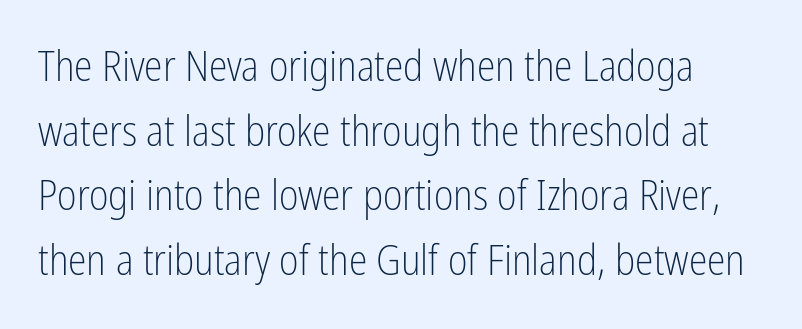
Plain, unruled lines of type. This sample uses plain, unmodified letter spacing. Horizontal bands of white between lines are of average thickness. Letters have the restrained weight of plain body copy at most. The rendering uses natural spacing where letterforms have individual widths.
